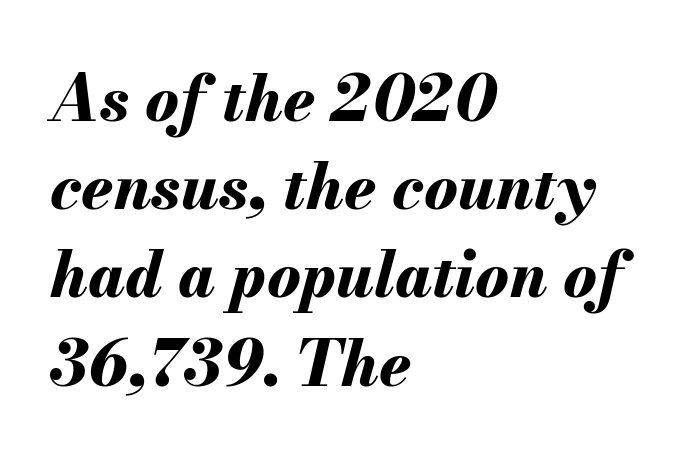
{"italic": "yes", "lean": "right", "slant_degrees": 13, "bold": "yes", "weight": "bold", "width": "normal", "stroke_contrast": "medium", "x_height": "small", "monospaced": "no", "underline": "no", "align": "left", "line_spacing": "normal", "line_spacing_ratio": 1.4, "letter_spacing": "normal", "letter_spacing_em": 0.0, "glyph_px": 63}
